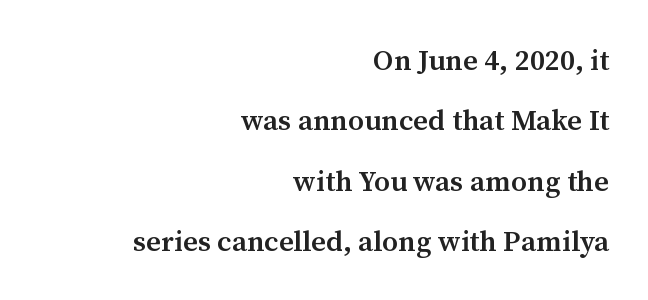
{"serif": "yes", "italic": "no", "bold": "semi", "weight": "semibold", "width": "normal", "stroke_contrast": "medium", "x_height": "medium", "monospaced": "no", "underline": "no", "align": "right", "line_spacing": "loose", "line_spacing_ratio": 2.08, "letter_spacing": "normal", "letter_spacing_em": 0.0, "glyph_px": 29}
